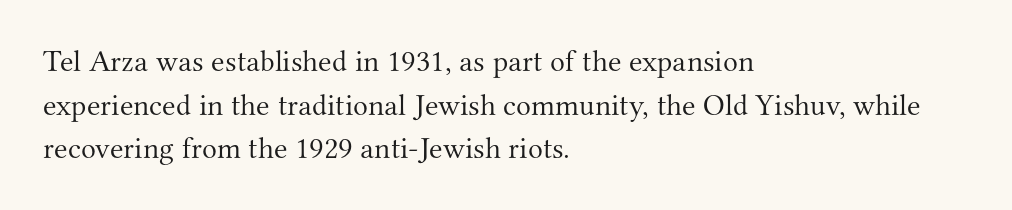
{"serif": "yes", "italic": "no", "bold": "no", "weight": "light", "width": "normal", "stroke_contrast": "medium", "x_height": "small", "monospaced": "no", "underline": "no", "align": "left", "line_spacing": "normal", "line_spacing_ratio": 1.41, "letter_spacing": "normal", "letter_spacing_em": 0.0, "glyph_px": 31}
